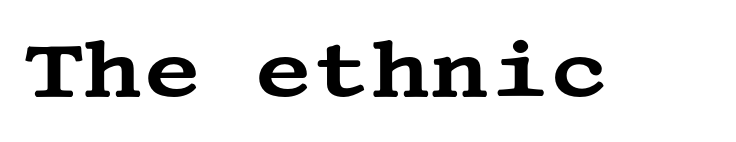
Q: Is the text italic (slanted)? A: No, it is upright.
Q: Is the typeface a serif or a sans-serif typeface? A: Serif.
Q: Is the text underlined? A: No.
Q: Is the spacing between letters normal or unusually wide? A: Normal.
Q: Width (condensed, normal, or wide)? A: Wide.
Q: Stroke contrast? A: Medium.
Q: x-height? A: Large.
